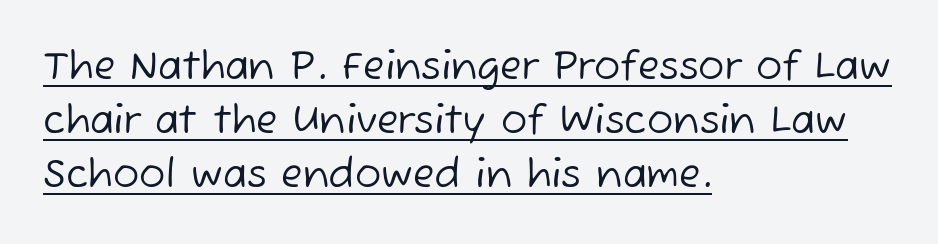
The block of text has a typical density, with ordinary space between rows. No extra tracking has been applied to these lines. Varying glyph widths throughout — classic text-font behaviour. Visually the block forms a straight wall on the left and a jagged coastline on the right.
